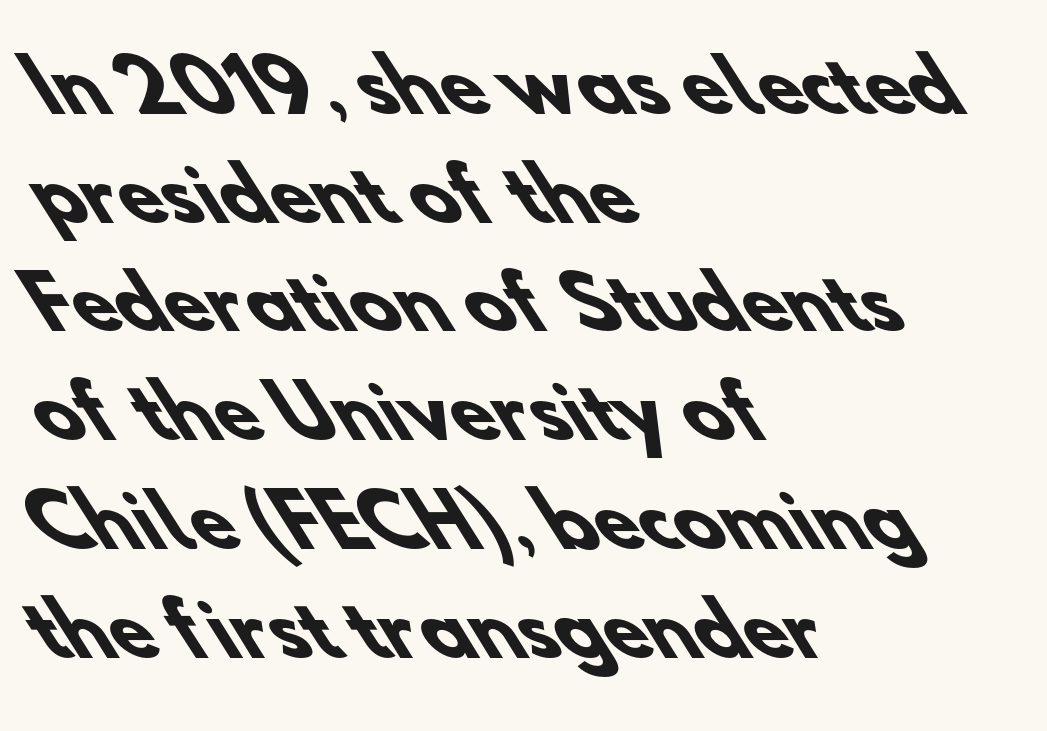
You'd pick this weight for a headline — it's a proper bold. Leftover space on each line is placed entirely after the last word. This rendering employs a face without finishing strokes, i.e., a sans-serif. The passage shown is not underscored anywhere. In terms of letterspacing, this is plain default setting. Character widths vary here, with narrow letters taking less room than wide ones.
